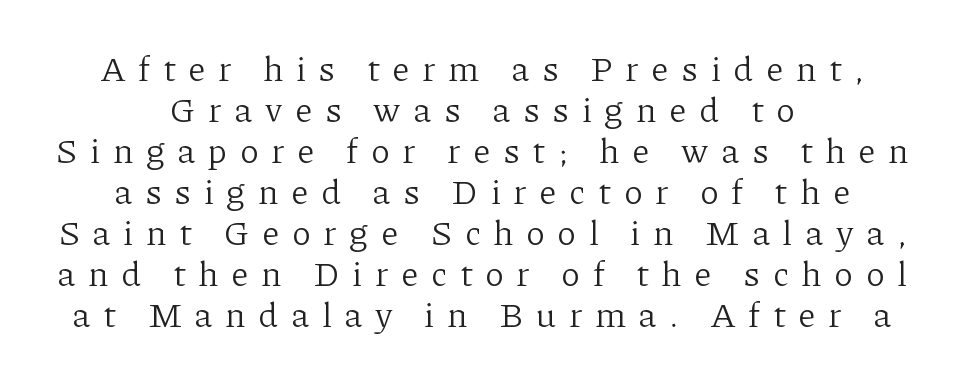
{"serif": "yes", "italic": "no", "bold": "no", "weight": "light", "width": "normal", "stroke_contrast": "low", "x_height": "medium", "monospaced": "no", "underline": "no", "align": "center", "line_spacing_ratio": 1.17, "letter_spacing": "wide", "letter_spacing_em": 0.36, "glyph_px": 35}
